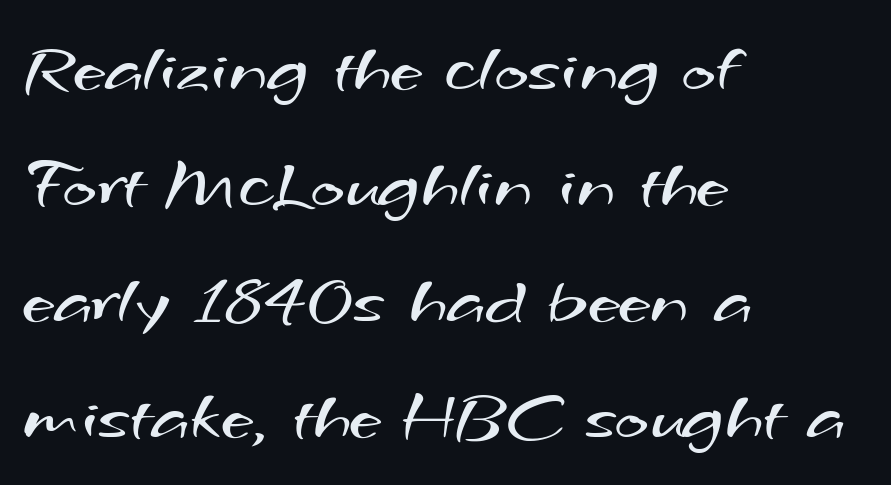
The string is rendered with underlining switched off. Leftover space on each line is placed entirely after the last word. Proportional: the letters do not fall into vertical columns. A light-to-regular cut is what we see here.
